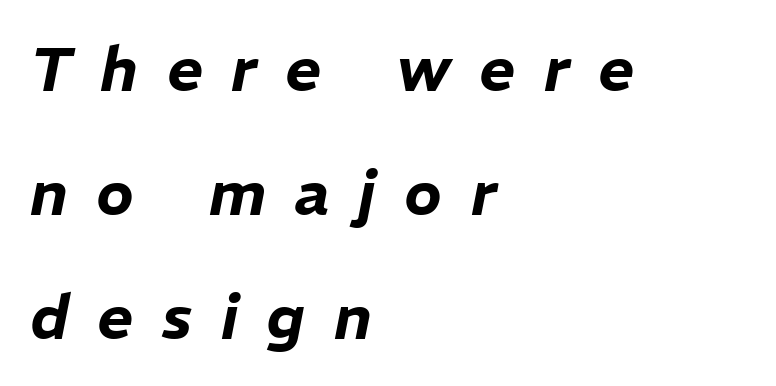
Words float on clear page, feet unadorned. These lines stand farther apart than default settings would place them. A typesetter would mark this as italic. Inter-character spacing is expanded well beyond the font's built-in metrics.
